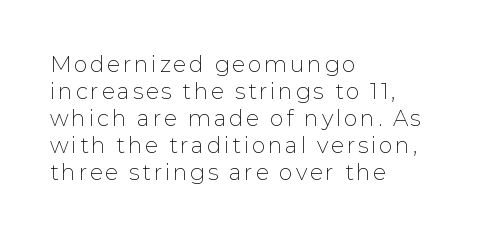
Q: Is the text bold? A: No.
Q: Is the text italic (slanted)? A: No, it is upright.
Q: Is the text underlined? A: No.
Q: How is the paragraph aligned? A: Left-aligned.
